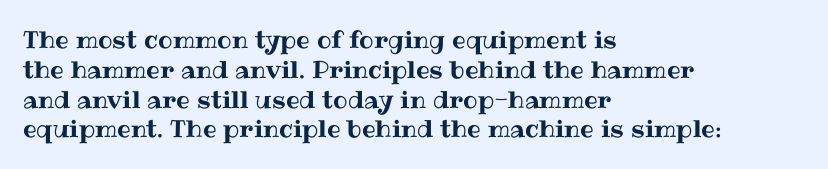
Q: Is the text italic (slanted)? A: No, it is upright.
Q: Is the text underlined? A: No.
Q: How is the paragraph aligned? A: Left-aligned.
Q: Is the spacing between letters normal or unusually wide? A: Normal.
